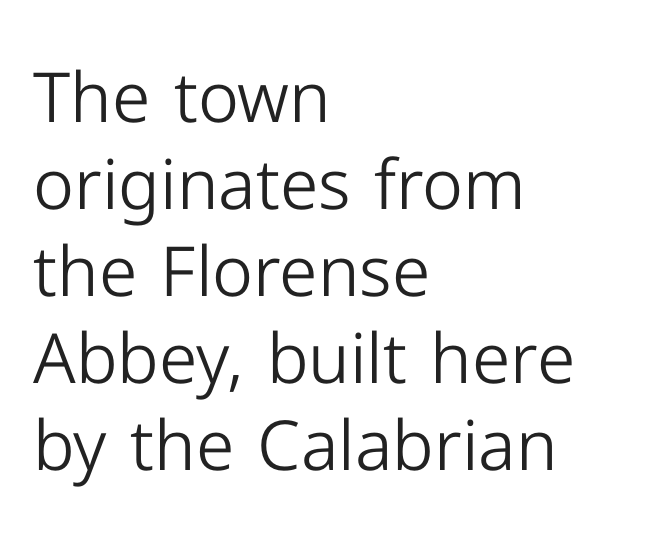
Q: Is the text bold? A: No.
Q: Is the text italic (slanted)? A: No, it is upright.
Q: Is the typeface a serif or a sans-serif typeface? A: Sans-serif.
Q: Is the text underlined? A: No.
Q: How is the paragraph aligned? A: Left-aligned.
Q: Is the spacing between letters normal or unusually wide? A: Normal.
Q: Is the spacing between lines tight, normal or loose? A: Normal.
Q: Width (condensed, normal, or wide)? A: Normal.
Q: Stroke contrast? A: Low.
Q: x-height? A: Medium.
Q: Monospaced? A: No.
